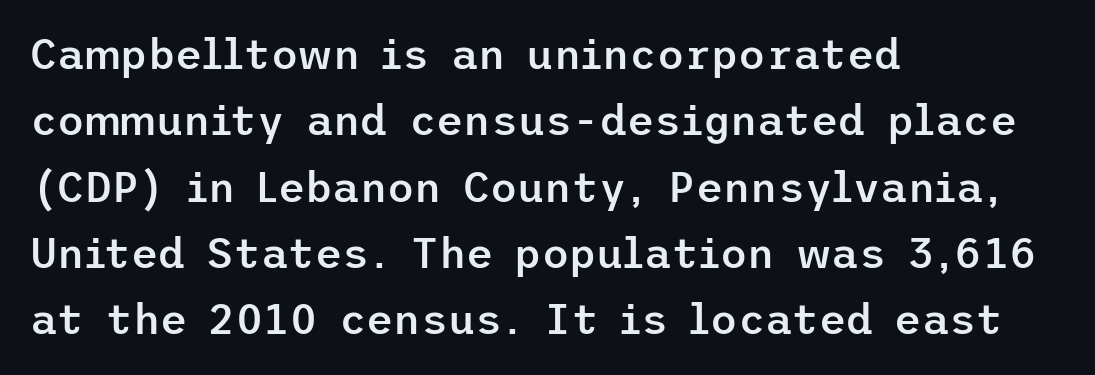
The image shows 42 px semibold sans-serif type, upright; set left-aligned, normal line spacing (1.58x), normal letter spacing, not underlined; low stroke contrast and a medium x-height.
